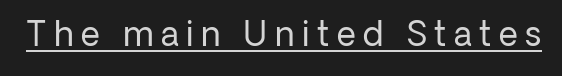
The image shows 33 px regular-weight sans-serif type, upright; set unusually wide letter spacing (+0.23 em), underlined; low stroke contrast and a medium x-height.
